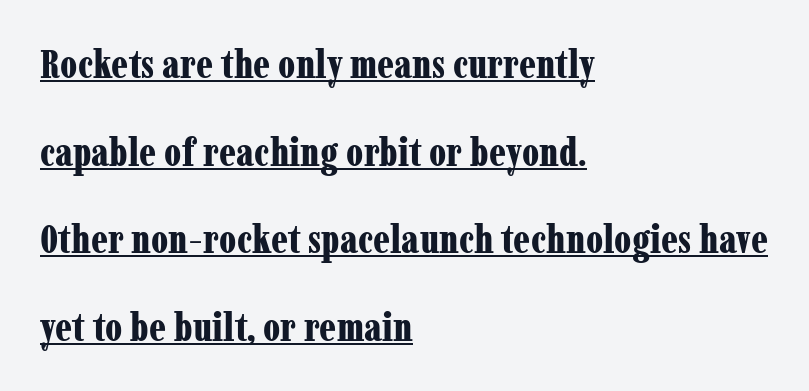
The image shows 40 px bold, condensed serif type, upright; set left-aligned, loose line spacing (2.19x), normal letter spacing, underlined; low stroke contrast and a medium x-height.
